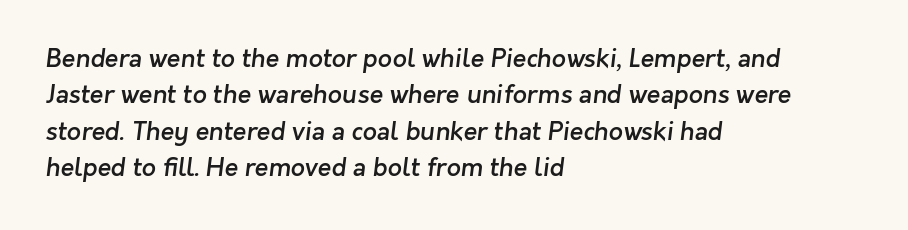
The image shows 25 px text type; set left-aligned, normal line spacing (1.46x), normal letter spacing, not underlined.
